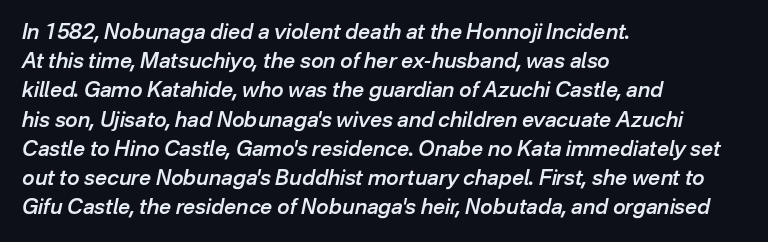
The image shows 21 px text type, italic (leaning right); set left-aligned, normal line spacing (1.39x), normal letter spacing, not underlined.
